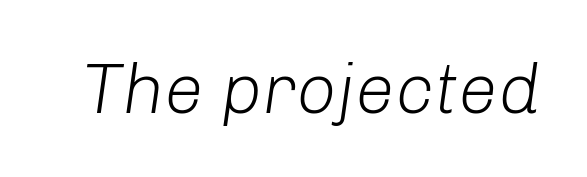
The image shows 71 px light type, italic (leaning right); set normal letter spacing, not underlined; low stroke contrast and a medium x-height.
